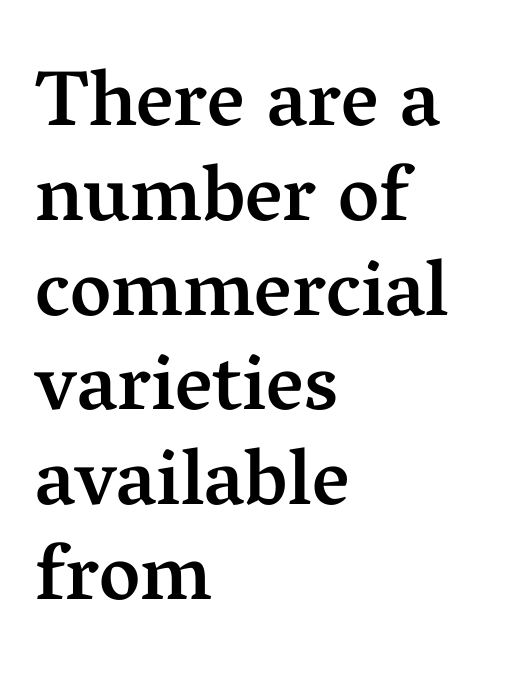
The image shows 79 px semibold serif type, upright; set left-aligned, line spacing 1.2x, normal letter spacing, not underlined; medium stroke contrast and a medium x-height.
